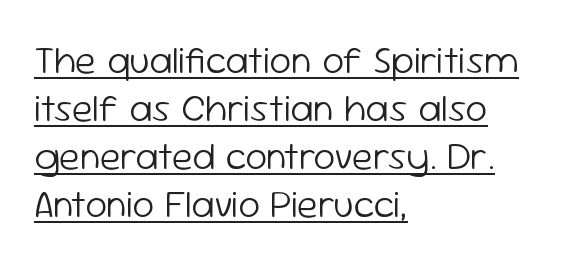
Q: Is the text bold? A: No.
Q: Is the text italic (slanted)? A: No, it is upright.
Q: Is the typeface a serif or a sans-serif typeface? A: Sans-serif.
Q: Is the text underlined? A: Yes.
Q: How is the paragraph aligned? A: Left-aligned.
Q: Is the spacing between letters normal or unusually wide? A: Normal.
Q: Width (condensed, normal, or wide)? A: Normal.
Q: Stroke contrast? A: Low.
Q: x-height? A: Medium.
Q: Monospaced? A: No.
